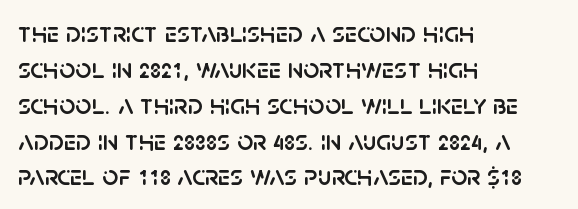
The image shows 28 px sans-serif type, upright; set left-aligned, normal line spacing (1.28x), normal letter spacing, not underlined; low stroke contrast and a large x-height.
